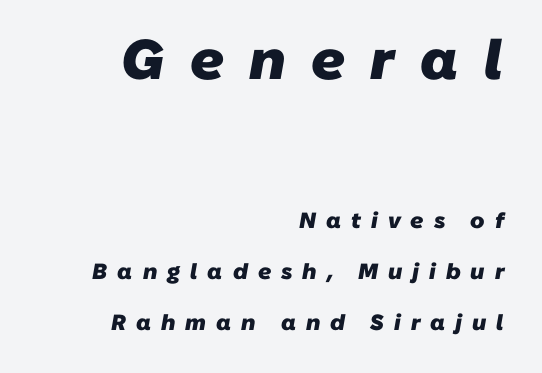
The image shows 56 px heavy sans-serif type; set right-aligned, loose line spacing (2.31x), unusually wide letter spacing (+0.45 em), not underlined; the first (top) block is 2.55x larger; low stroke contrast and a medium x-height.
